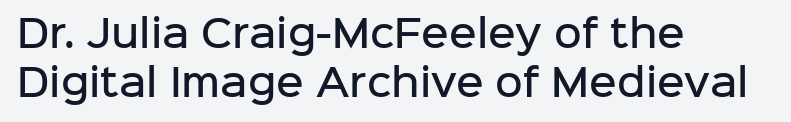
The image shows 38 px semibold sans-serif type, upright; set left-aligned, normal line spacing (1.28x), normal letter spacing, not underlined; low stroke contrast and a medium x-height.
